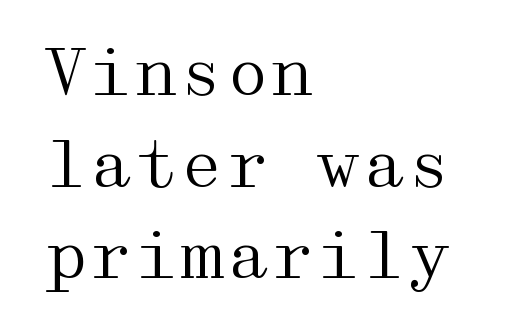
The image shows 65 px regular-weight, wide serif type, upright; set left-aligned, normal line spacing (1.41x), normal letter spacing, not underlined; medium stroke contrast and a medium x-height.
